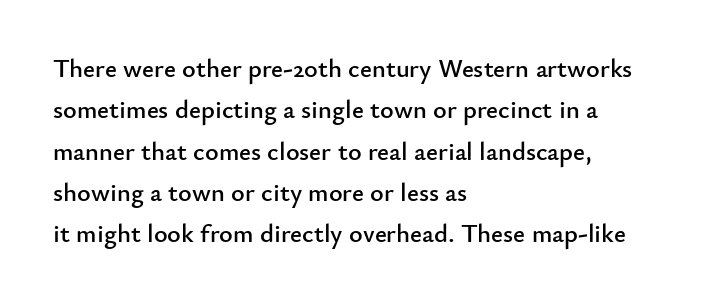
{"italic": "no", "underline": "no", "align": "left", "line_spacing": "normal", "line_spacing_ratio": 1.59, "letter_spacing": "normal", "letter_spacing_em": 0.0, "glyph_px": 26}
